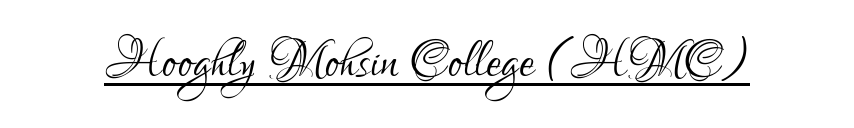
The image shows 68 px light, condensed sans-serif type; set normal letter spacing, underlined; low stroke contrast and a small x-height.
